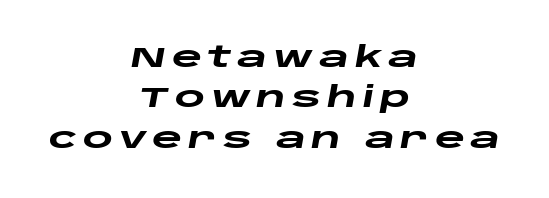
Emphasis-style slanted type is in use. Descenders hang freely into open space. Regular leading. If you folded the block vertically in half, each line would mirror itself in length. Does extra space separate the letters? Yes, quite a lot of it. Summary of weight: heavy, a full bold.
